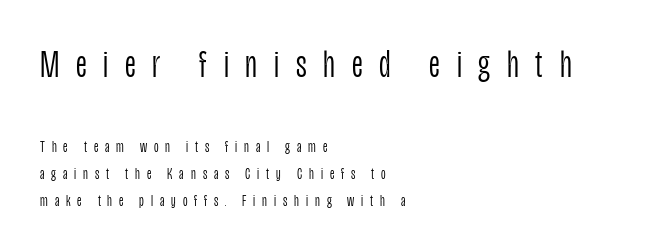
A student would notice the top passage is typeset larger than what follows. Leftover space on each line is placed entirely after the last word. Italic? Not at all — the glyphs are vertical. Proportional: the letters do not fall into vertical columns. Nope, no serifs anywhere on these letters. In terms of leading, this rendering sits right in the middle.
